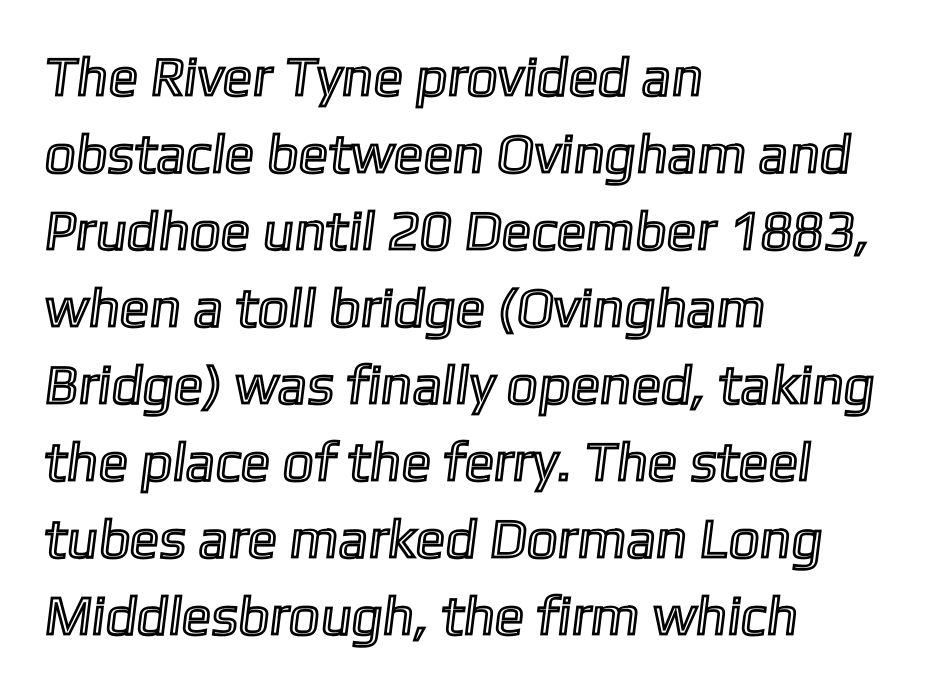
Q: Is the text underlined? A: No.
Q: How is the paragraph aligned? A: Left-aligned.
Q: Is the spacing between letters normal or unusually wide? A: Normal.
Q: Is the spacing between lines tight, normal or loose? A: Normal.
Q: Width (condensed, normal, or wide)? A: Normal.
Q: x-height? A: Medium.
Q: Monospaced? A: No.
